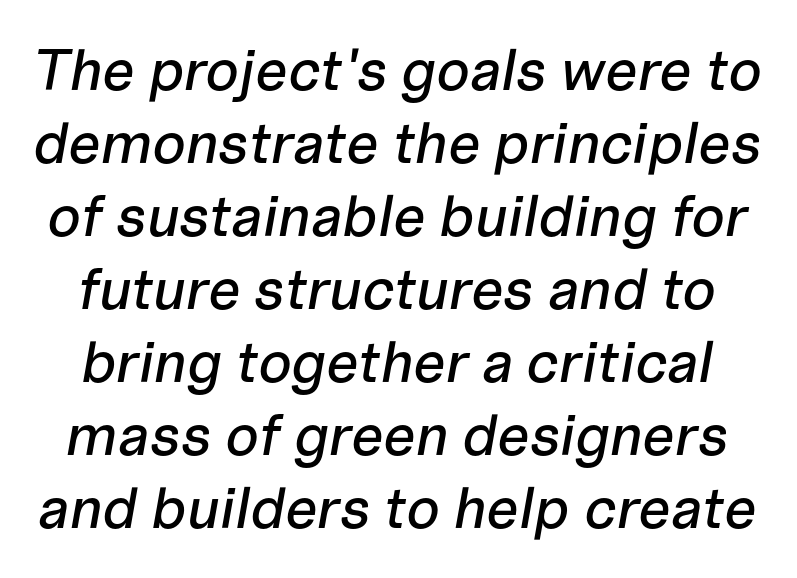
Q: Is the text italic (slanted)? A: Yes, it leans right by about 10 degrees.
Q: Is the text underlined? A: No.
Q: Is the spacing between letters normal or unusually wide? A: Normal.
Q: Is the spacing between lines tight, normal or loose? A: Normal.
Q: Width (condensed, normal, or wide)? A: Normal.
Q: Stroke contrast? A: Low.
Q: x-height? A: Medium.
Q: Monospaced? A: No.
